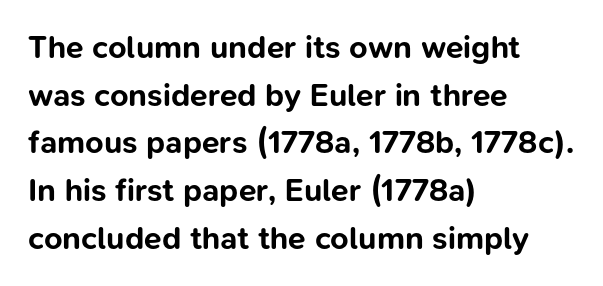
{"serif": "no", "italic": "no", "bold": "yes", "weight": "bold", "width": "normal", "stroke_contrast": "low", "x_height": "medium", "monospaced": "no", "underline": "no", "align": "left", "line_spacing": "normal", "line_spacing_ratio": 1.49, "letter_spacing": "normal", "letter_spacing_em": 0.0, "glyph_px": 32}
